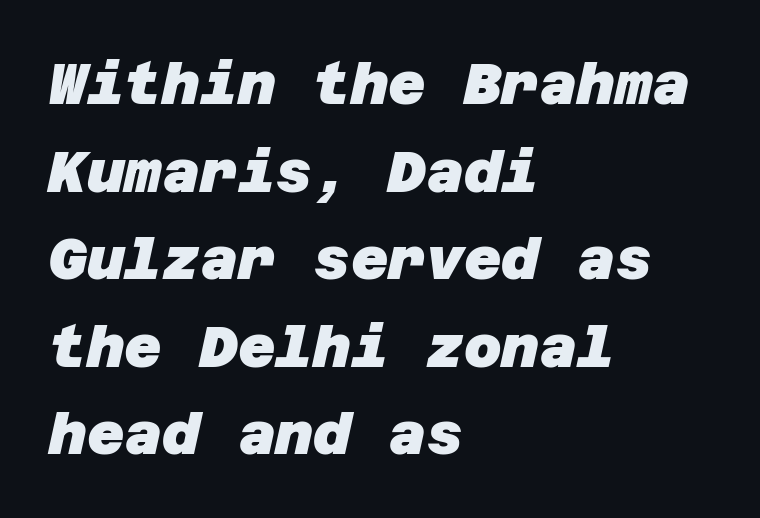
Q: Is the text bold? A: Yes.
Q: Is the typeface a serif or a sans-serif typeface? A: Sans-serif.
Q: Is the text underlined? A: No.
Q: How is the paragraph aligned? A: Left-aligned.
Q: Is the spacing between letters normal or unusually wide? A: Normal.
Q: Is the spacing between lines tight, normal or loose? A: Normal.
Q: Width (condensed, normal, or wide)? A: Normal.
Q: Stroke contrast? A: Low.
Q: x-height? A: Large.
